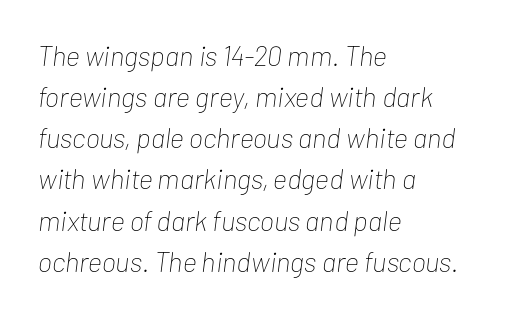
{"italic": "yes", "lean": "right", "slant_degrees": 7, "bold": "no", "weight": "thin", "width": "condensed", "stroke_contrast": "low", "x_height": "medium", "monospaced": "no", "underline": "no", "align": "left", "line_spacing": "normal", "line_spacing_ratio": 1.47, "letter_spacing": "normal", "letter_spacing_em": 0.0, "glyph_px": 28}
